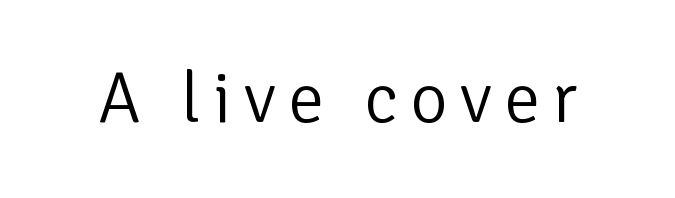
{"serif": "no", "italic": "no", "bold": "no", "weight": "light", "width": "normal", "stroke_contrast": "low", "x_height": "medium", "monospaced": "no", "underline": "no", "glyph_px": 72}
